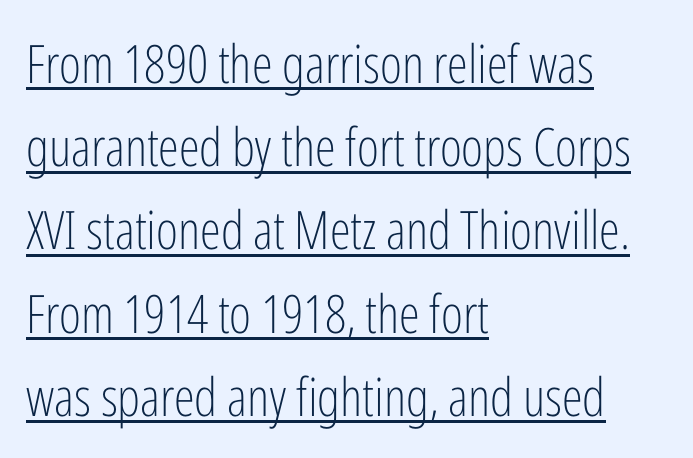
{"serif": "no", "italic": "no", "bold": "no", "weight": "light", "width": "condensed", "stroke_contrast": "low", "x_height": "medium", "monospaced": "no", "underline": "yes", "align": "left", "line_spacing": "normal", "line_spacing_ratio": 1.57, "letter_spacing": "normal", "letter_spacing_em": 0.0, "glyph_px": 53}
